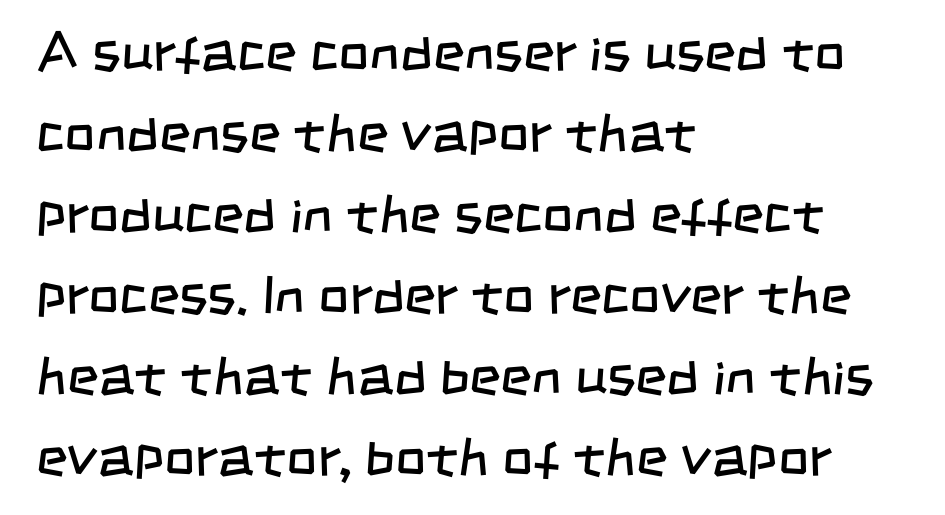
{"serif": "no", "bold": "no", "weight": "regular", "width": "condensed", "stroke_contrast": "low", "x_height": "large", "monospaced": "no", "underline": "no", "align": "left", "line_spacing": "normal", "line_spacing_ratio": 1.5, "letter_spacing": "normal", "letter_spacing_em": 0.0, "glyph_px": 54}
